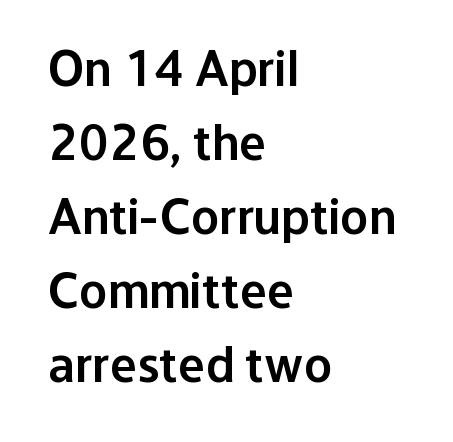
Q: Is the text bold? A: Semi-bold.
Q: Is the text italic (slanted)? A: No, it is upright.
Q: Is the typeface a serif or a sans-serif typeface? A: Sans-serif.
Q: Is the text underlined? A: No.
Q: How is the paragraph aligned? A: Left-aligned.
Q: Is the spacing between letters normal or unusually wide? A: Normal.
Q: Is the spacing between lines tight, normal or loose? A: Normal.
Q: Width (condensed, normal, or wide)? A: Normal.
Q: Stroke contrast? A: Low.
Q: x-height? A: Medium.
Q: Monospaced? A: No.
